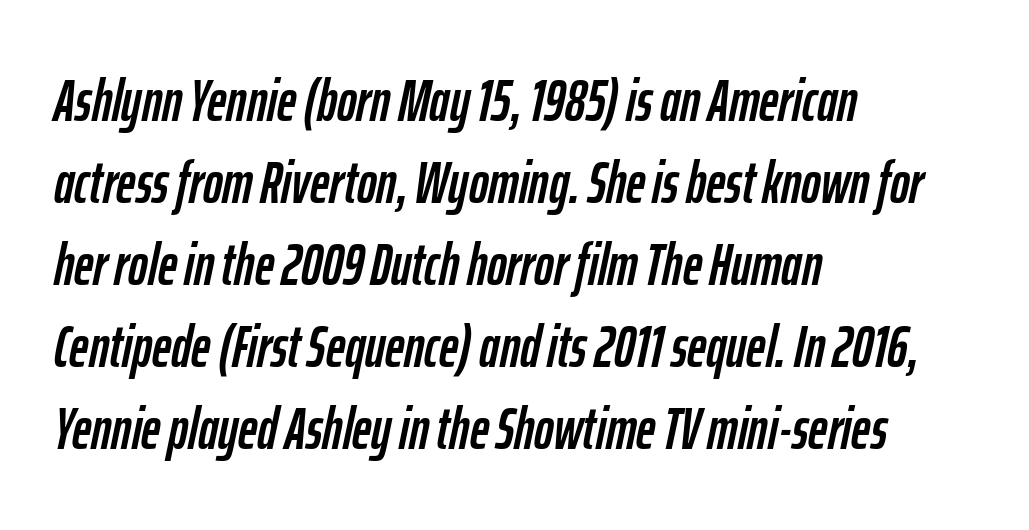
No extra tracking has been applied to these lines. Compared with a centered layout, this one pins lines to the left instead. A typesetter would mark this as italic. Here the designer chose a conventional face with non-uniform glyph widths. Letters rest on an invisible, unmarked baseline. Honestly, the row spacing looks completely unremarkable.
